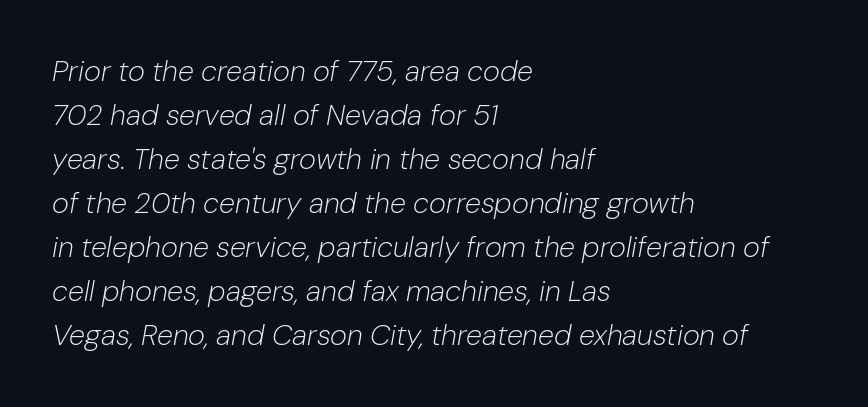
{"italic": "yes", "lean": "right", "slant_degrees": 10, "bold": "no", "weight": "light", "width": "normal", "stroke_contrast": "low", "x_height": "medium", "monospaced": "no", "underline": "no", "align": "left", "line_spacing": "normal", "line_spacing_ratio": 1.52, "letter_spacing": "normal", "letter_spacing_em": 0.0, "glyph_px": 29}
